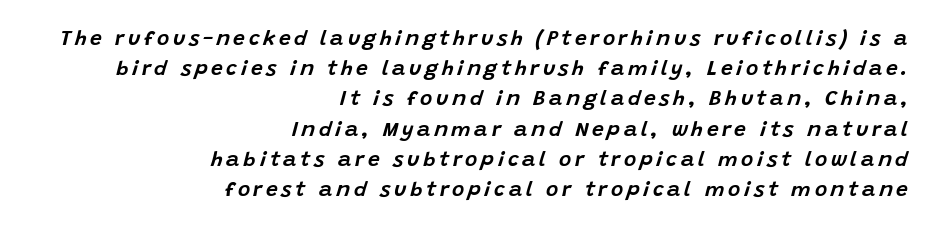
Q: Is the text italic (slanted)? A: Yes, it leans right by about 15 degrees.
Q: Is the text underlined? A: No.
Q: How is the paragraph aligned? A: Right-aligned.
Q: Is the spacing between lines tight, normal or loose? A: Normal.
